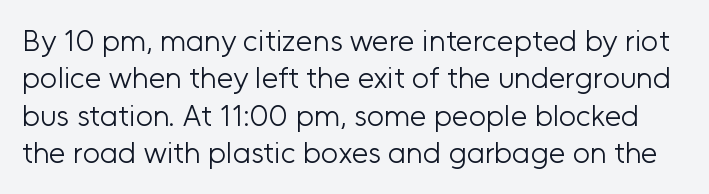
{"serif": "no", "italic": "no", "bold": "no", "weight": "light", "width": "normal", "stroke_contrast": "low", "x_height": "medium", "monospaced": "no", "underline": "no", "line_spacing": "normal", "line_spacing_ratio": 1.25, "letter_spacing": "normal", "letter_spacing_em": 0.0, "glyph_px": 30}
